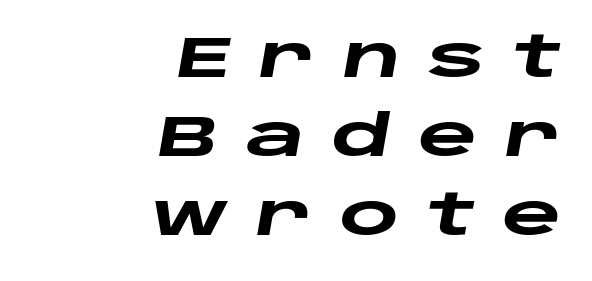
{"italic": "yes", "lean": "right", "slant_degrees": 10, "bold": "yes", "weight": "heavy", "width": "wide", "stroke_contrast": "low", "x_height": "large", "monospaced": "no", "underline": "no", "align": "right", "line_spacing": "normal", "line_spacing_ratio": 1.39, "letter_spacing": "wide", "letter_spacing_em": 0.48, "glyph_px": 57}
